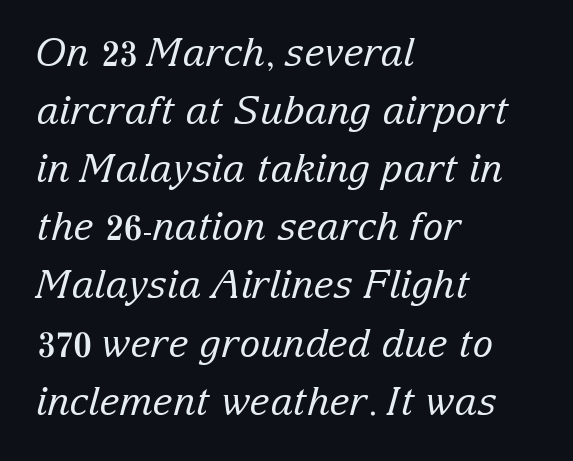
Spacing between characters is what you'd get straight out of the box. These lines were composed using italics. The lines sit at an ordinary, default distance from one another. Weight class: somewhere from thin through regular.
